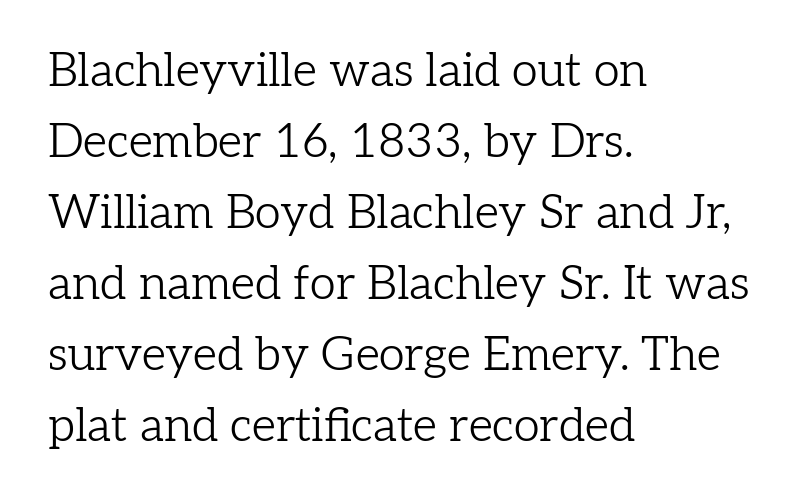
Default kerning and tracking; the words read as compact shapes. This sample keeps an unexceptional amount of space between lines. The specimen omits any rule beneath the text block's lines. A typesetter would call this proportional, since set widths differ per character. No extra ink here — the face is not bold. These lines stack with their left ends in a neat column.
